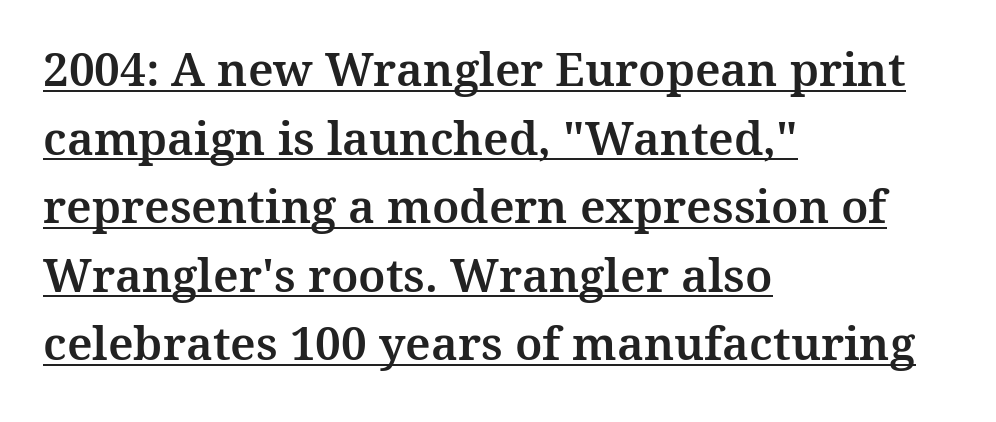
Q: Is the text italic (slanted)? A: No, it is upright.
Q: Is the typeface a serif or a sans-serif typeface? A: Serif.
Q: Is the text underlined? A: Yes.
Q: How is the paragraph aligned? A: Left-aligned.
Q: Is the spacing between letters normal or unusually wide? A: Normal.
Q: Is the spacing between lines tight, normal or loose? A: Normal.
Q: Width (condensed, normal, or wide)? A: Normal.
Q: Stroke contrast? A: Medium.
Q: x-height? A: Medium.
Q: Monospaced? A: No.
